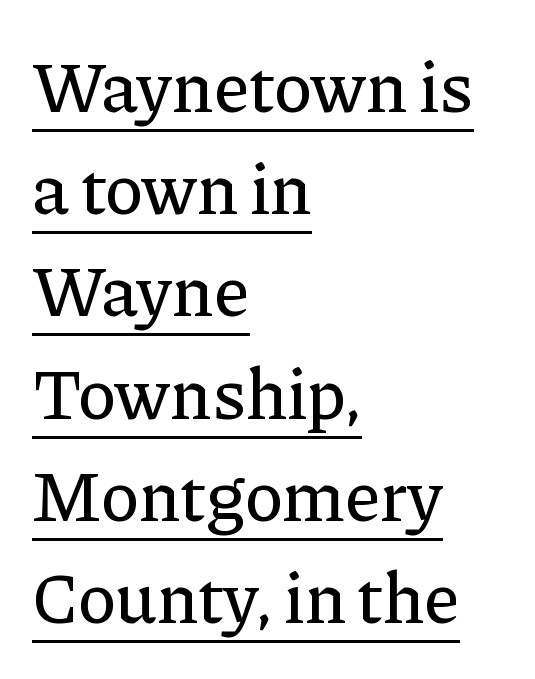
The image shows 72 px serif type, upright; set left-aligned, normal line spacing (1.42x), normal letter spacing, underlined; low stroke contrast and a medium x-height.
